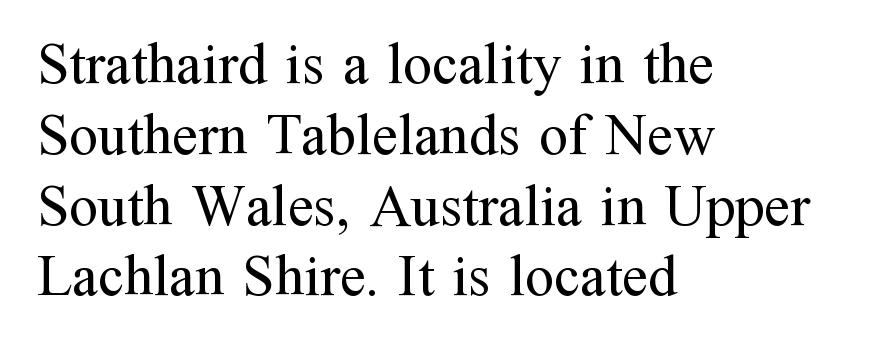
Q: Is the text bold? A: No.
Q: Is the text italic (slanted)? A: No, it is upright.
Q: Is the typeface a serif or a sans-serif typeface? A: Serif.
Q: Is the text underlined? A: No.
Q: How is the paragraph aligned? A: Left-aligned.
Q: Is the spacing between letters normal or unusually wide? A: Normal.
Q: Width (condensed, normal, or wide)? A: Normal.
Q: Stroke contrast? A: Medium.
Q: x-height? A: Medium.
Q: Monospaced? A: No.
